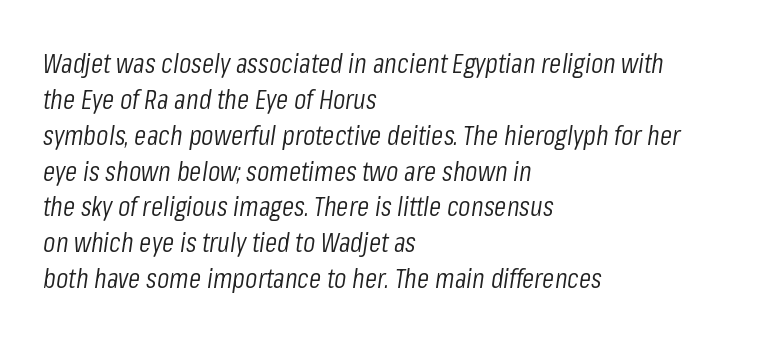
Q: Is the text bold? A: No.
Q: Is the text italic (slanted)? A: Yes, it leans right by about 8 degrees.
Q: Is the text underlined? A: No.
Q: How is the paragraph aligned? A: Left-aligned.
Q: Is the spacing between letters normal or unusually wide? A: Normal.
Q: Is the spacing between lines tight, normal or loose? A: Normal.
Q: Width (condensed, normal, or wide)? A: Condensed.
Q: Stroke contrast? A: Low.
Q: x-height? A: Medium.
Q: Monospaced? A: No.
